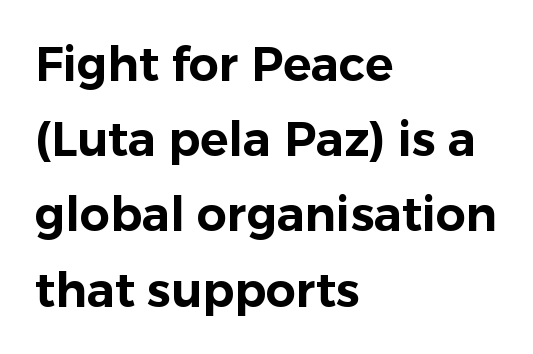
{"serif": "no", "italic": "no", "width": "normal", "stroke_contrast": "low", "x_height": "medium", "monospaced": "no", "underline": "no", "align": "left", "line_spacing": "normal", "line_spacing_ratio": 1.6, "letter_spacing": "normal", "letter_spacing_em": 0.0, "glyph_px": 47}
